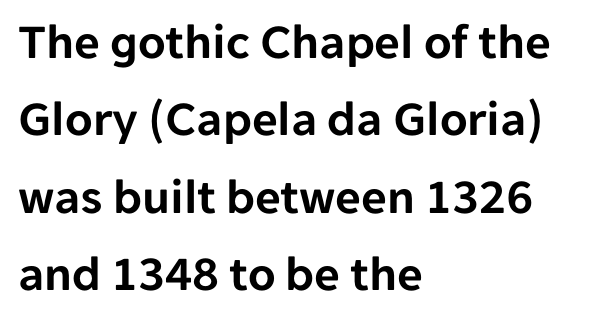
Do the characters align in a grid? No, the font is proportional. Is there any slant? The stems are plumb. No extra tracking has been applied to these lines. The rendering anchors every line to the left-hand side. The designer went with a sans here, leaving each stem footless. The rendering uses a moderate line-height, typical for paragraphs.
